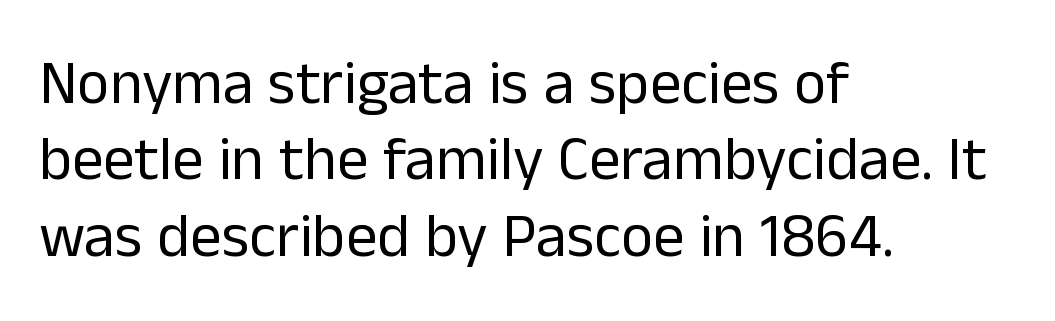
Q: Is the text bold? A: No.
Q: Is the text italic (slanted)? A: No, it is upright.
Q: Is the typeface a serif or a sans-serif typeface? A: Sans-serif.
Q: Is the text underlined? A: No.
Q: How is the paragraph aligned? A: Left-aligned.
Q: Is the spacing between letters normal or unusually wide? A: Normal.
Q: Width (condensed, normal, or wide)? A: Normal.
Q: Stroke contrast? A: Low.
Q: x-height? A: Medium.
Q: Monospaced? A: No.
